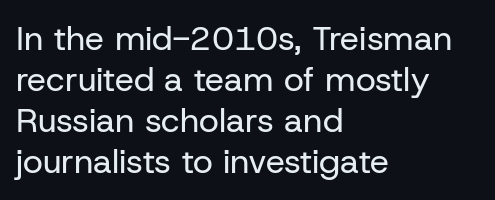
Ink coverage per letter is moderate at most. The paragraph has a hard left edge and a soft right edge. Beneath every word, the page is bare. Nope, no serifs anywhere on these letters. Think of a printed novel: that variable character pitch is what you see here.
